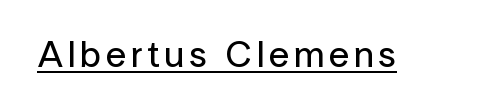
Q: Is the text italic (slanted)? A: No, it is upright.
Q: Is the typeface a serif or a sans-serif typeface? A: Sans-serif.
Q: Is the text underlined? A: Yes.
Q: Width (condensed, normal, or wide)? A: Normal.
Q: Stroke contrast? A: Low.
Q: x-height? A: Medium.
Q: Monospaced? A: No.
